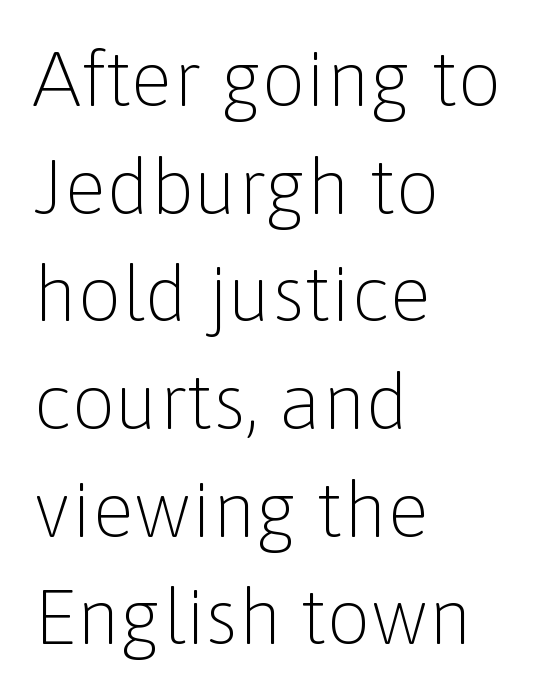
Q: Is the text bold? A: No.
Q: Is the text italic (slanted)? A: No, it is upright.
Q: Is the typeface a serif or a sans-serif typeface? A: Sans-serif.
Q: Is the text underlined? A: No.
Q: How is the paragraph aligned? A: Left-aligned.
Q: Is the spacing between letters normal or unusually wide? A: Normal.
Q: Is the spacing between lines tight, normal or loose? A: Normal.
Q: Width (condensed, normal, or wide)? A: Normal.
Q: Stroke contrast? A: Low.
Q: x-height? A: Medium.
Q: Monospaced? A: No.
